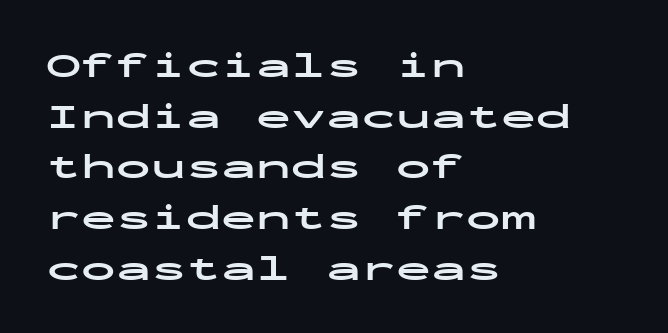
Q: Is the text bold? A: Yes.
Q: Is the text italic (slanted)? A: No, it is upright.
Q: Is the typeface a serif or a sans-serif typeface? A: Sans-serif.
Q: Is the text underlined? A: No.
Q: How is the paragraph aligned? A: Left-aligned.
Q: Is the spacing between letters normal or unusually wide? A: Normal.
Q: Is the spacing between lines tight, normal or loose? A: Normal.
Q: Width (condensed, normal, or wide)? A: Wide.
Q: Stroke contrast? A: Low.
Q: x-height? A: Medium.
Q: Monospaced? A: Yes.
